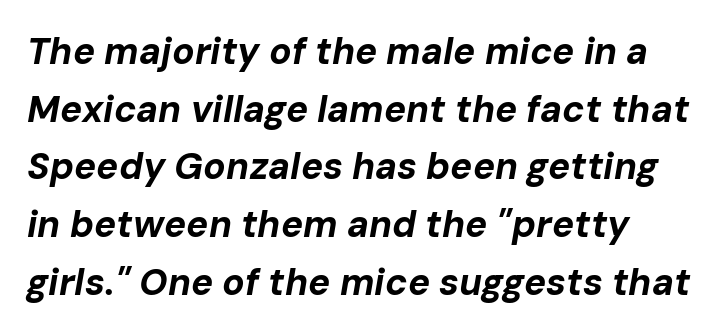
{"italic": "yes", "lean": "right", "slant_degrees": 10, "bold": "yes", "weight": "bold", "width": "normal", "stroke_contrast": "low", "x_height": "medium", "monospaced": "no", "underline": "no", "align": "left", "line_spacing": "normal", "line_spacing_ratio": 1.56, "letter_spacing": "normal", "letter_spacing_em": 0.0, "glyph_px": 37}
